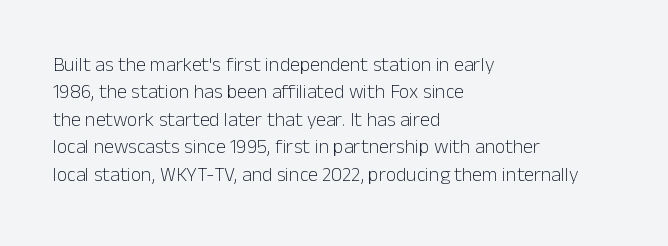
Q: Is the text bold? A: No.
Q: Is the text italic (slanted)? A: No, it is upright.
Q: Is the text underlined? A: No.
Q: How is the paragraph aligned? A: Left-aligned.
Q: Is the spacing between letters normal or unusually wide? A: Normal.
Q: Is the spacing between lines tight, normal or loose? A: Normal.
